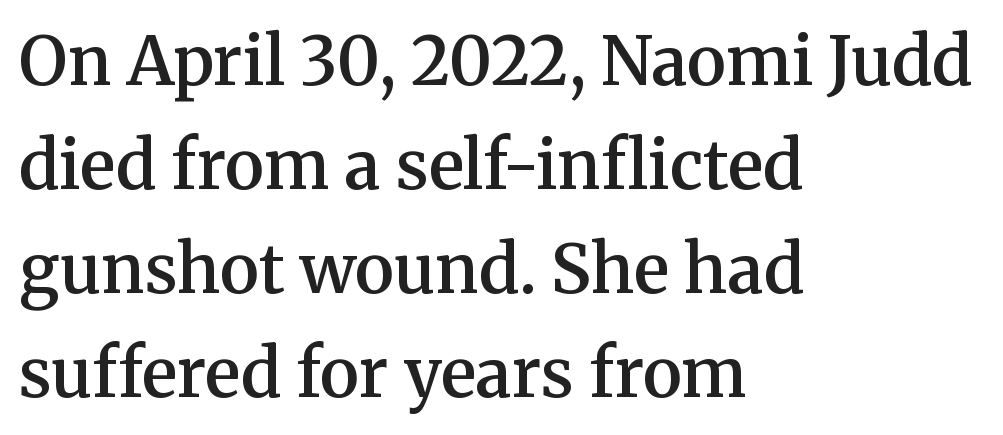
The image shows 67 px semibold serif type, upright; set left-aligned, normal line spacing (1.55x), normal letter spacing, not underlined; medium stroke contrast and a medium x-height.
